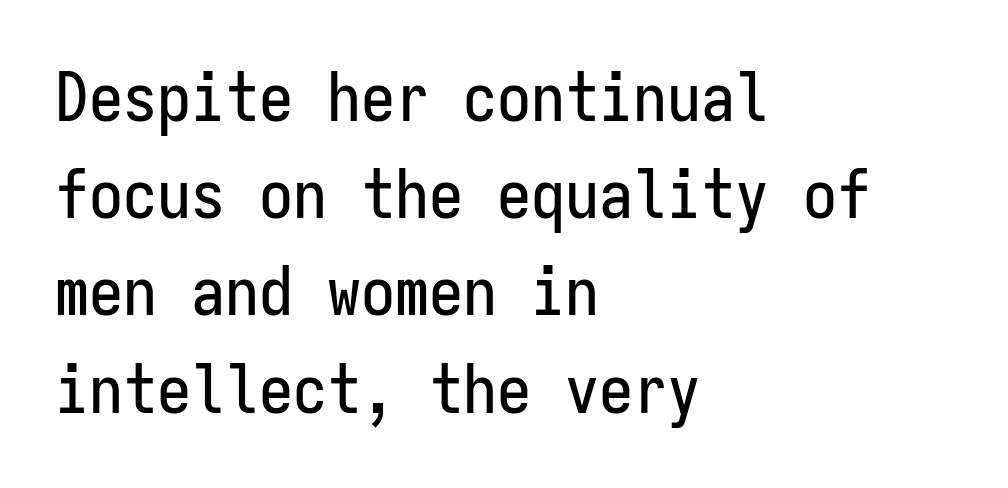
{"serif": "no", "italic": "no", "width": "condensed", "stroke_contrast": "low", "x_height": "medium", "monospaced": "yes", "underline": "no", "align": "left", "line_spacing": "normal", "line_spacing_ratio": 1.43, "letter_spacing": "normal", "letter_spacing_em": 0.0, "glyph_px": 68}
